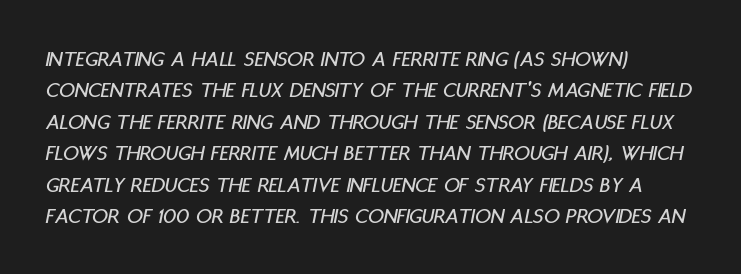
The passage shown has conventional tracking throughout. Letters rest on an invisible, unmarked baseline. Evenly set lines give the paragraph a standard silhouette. There's an unmistakable incline to the writing here. Short and long lines alike share a common starting point at left.
